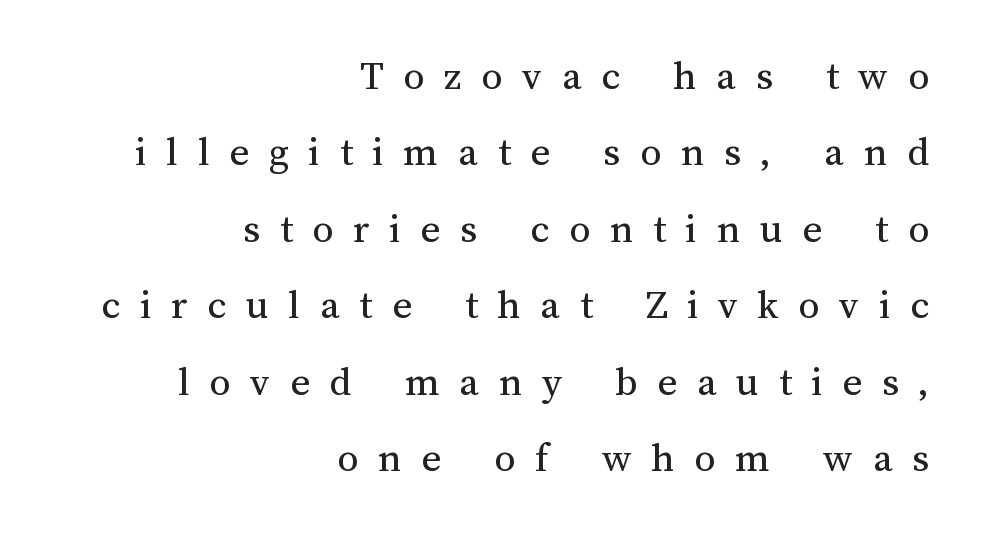
{"italic": "no", "bold": "no", "weight": "regular", "width": "normal", "stroke_contrast": "medium", "x_height": "medium", "monospaced": "no", "underline": "no", "align": "right", "line_spacing_ratio": 1.82, "letter_spacing": "wide", "letter_spacing_em": 0.47, "glyph_px": 42}
